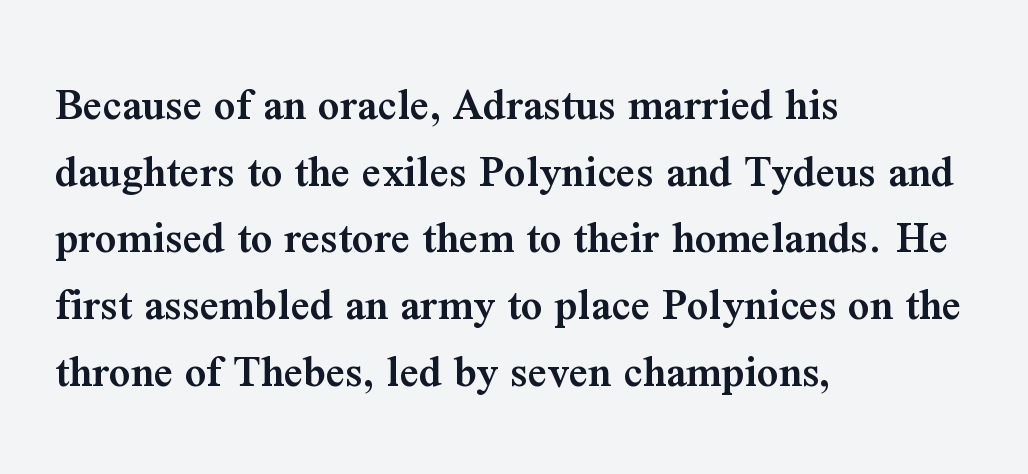
{"serif": "yes", "italic": "no", "bold": "semi", "weight": "semibold", "width": "normal", "stroke_contrast": "medium", "x_height": "medium", "monospaced": "no", "underline": "no", "align": "left", "line_spacing": "normal", "line_spacing_ratio": 1.42, "letter_spacing": "normal", "letter_spacing_em": 0.0, "glyph_px": 47}
